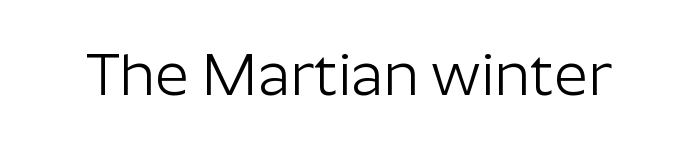
The image shows 59 px light sans-serif type, upright; set normal letter spacing, not underlined; low stroke contrast and a medium x-height.
